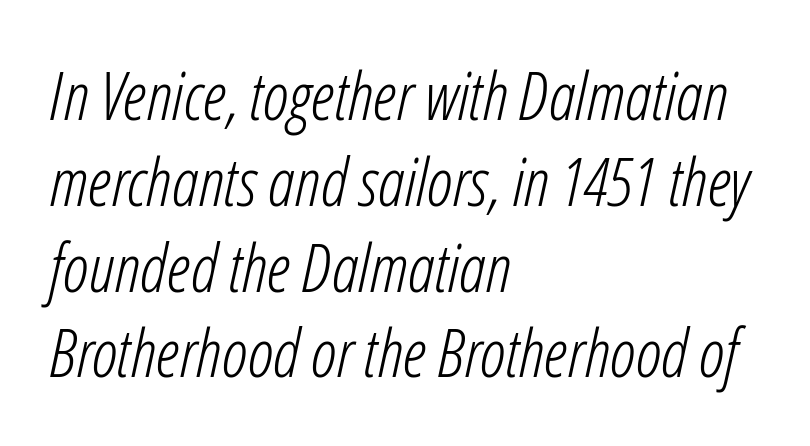
{"italic": "yes", "lean": "right", "slant_degrees": 12, "bold": "no", "weight": "light", "width": "condensed", "stroke_contrast": "low", "x_height": "medium", "monospaced": "no", "underline": "no", "align": "left", "line_spacing": "normal", "line_spacing_ratio": 1.28, "letter_spacing": "normal", "letter_spacing_em": 0.0, "glyph_px": 67}
